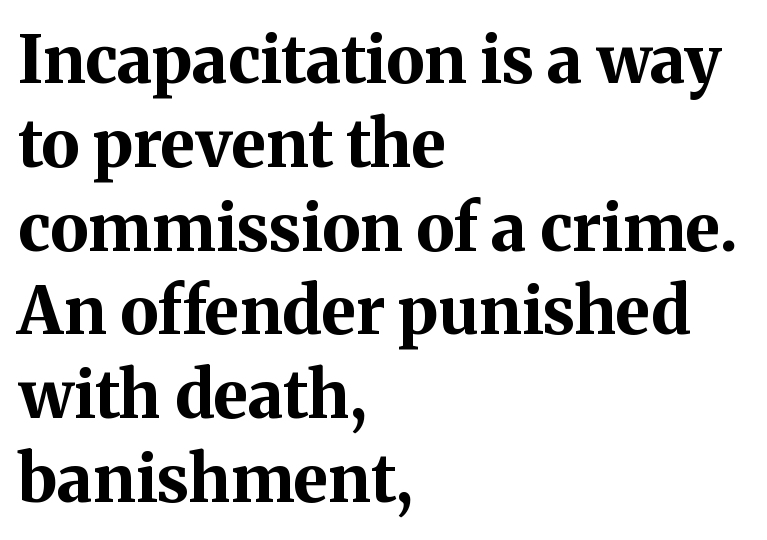
Q: Is the text bold? A: Yes.
Q: Is the text italic (slanted)? A: No, it is upright.
Q: Is the typeface a serif or a sans-serif typeface? A: Serif.
Q: Is the text underlined? A: No.
Q: How is the paragraph aligned? A: Left-aligned.
Q: Is the spacing between letters normal or unusually wide? A: Normal.
Q: Is the spacing between lines tight, normal or loose? A: Normal.
Q: Width (condensed, normal, or wide)? A: Normal.
Q: Stroke contrast? A: Medium.
Q: x-height? A: Medium.
Q: Monospaced? A: No.
